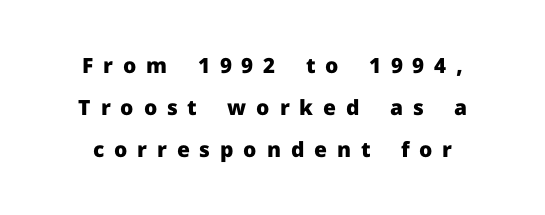
{"italic": "no", "bold": "yes", "underline": "no", "line_spacing": "loose", "line_spacing_ratio": 2.01, "letter_spacing": "wide", "letter_spacing_em": 0.47, "glyph_px": 21}
